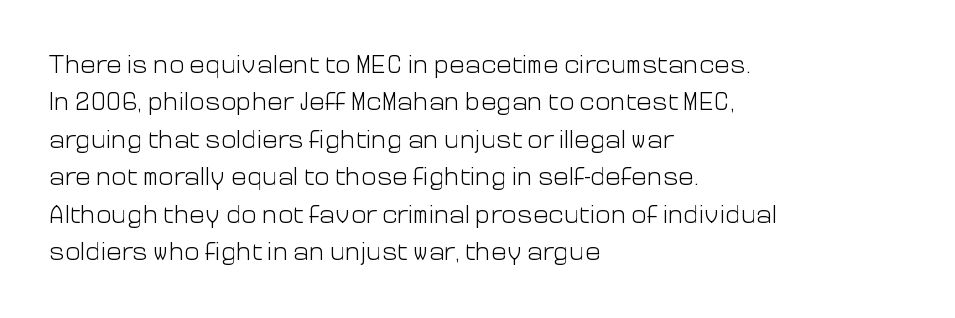
The image shows 26 px text type, upright; set left-aligned, normal line spacing (1.44x), normal letter spacing, not underlined.
